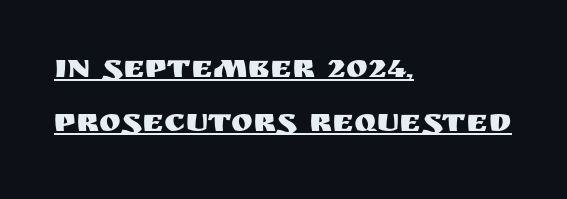
The image shows 33 px sans-serif type, upright; set left-aligned, normal line spacing (1.63x), normal letter spacing, underlined; medium stroke contrast and a large x-height.
